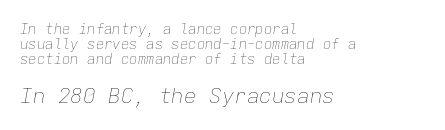
The passage shown is not bold in any degree. The foot of each line stays bare and open. The whole block is typeset with a tilt. Scale increases going downward across the two blocks. Successive baselines arrive quickly, one right under another. These lines stack with their left ends in a neat column.
